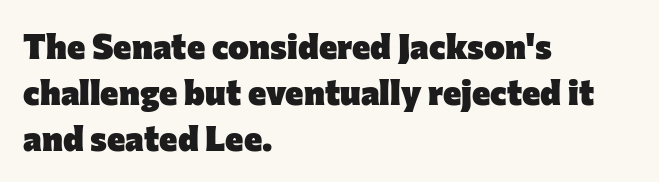
A typesetter would call this proportional, since set widths differ per character. Just letters on the line, the space beneath them empty. This is sans-serif lettering, the kind often seen on screens and signage. Line beginnings align vertically; line endings do not.
